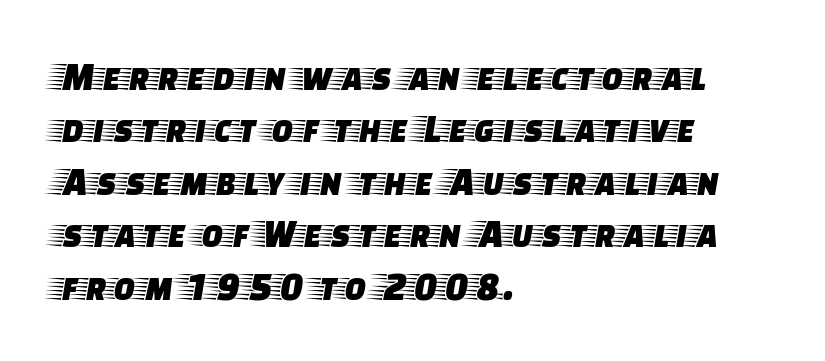
{"serif": "yes", "width": "wide", "stroke_contrast": "low", "x_height": "large", "monospaced": "no", "underline": "no", "align": "left", "line_spacing": "normal", "line_spacing_ratio": 1.31, "letter_spacing": "normal", "letter_spacing_em": 0.0, "glyph_px": 40}
